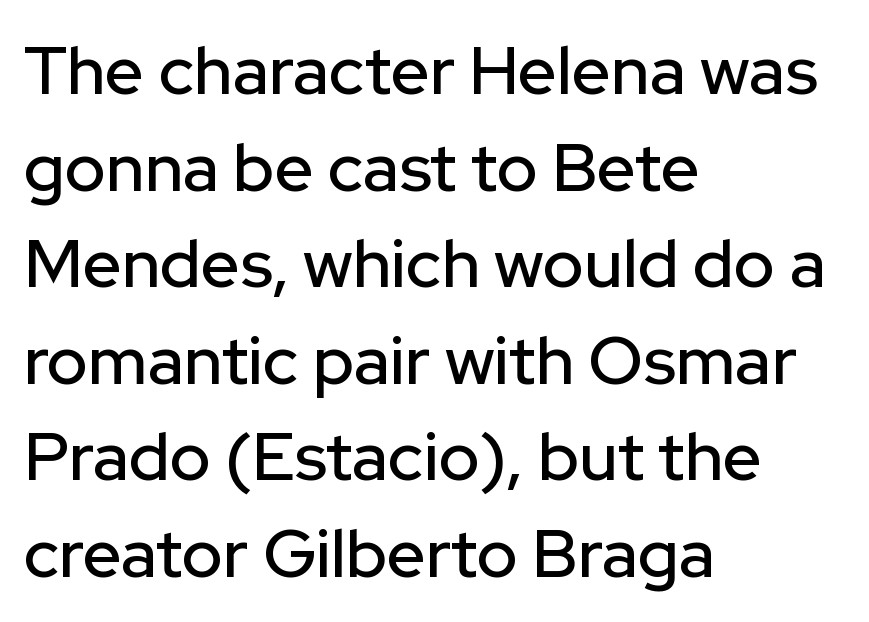
The image shows 68 px sans-serif type, upright; set left-aligned, normal line spacing (1.42x), normal letter spacing, not underlined; low stroke contrast and a medium x-height.
